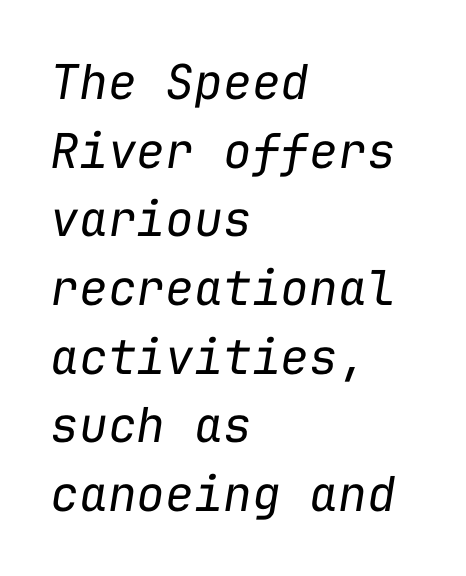
{"italic": "yes", "lean": "right", "slant_degrees": 9, "bold": "no", "weight": "regular", "width": "normal", "stroke_contrast": "low", "x_height": "medium", "monospaced": "yes", "underline": "no", "align": "left", "line_spacing": "normal", "line_spacing_ratio": 1.43, "letter_spacing": "normal", "letter_spacing_em": 0.0, "glyph_px": 48}
